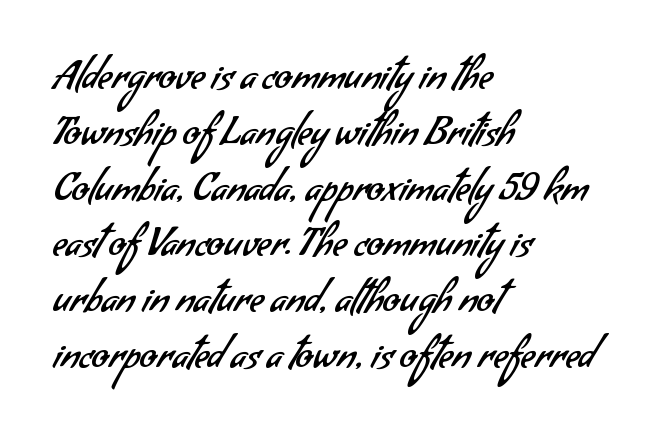
Q: Is the text bold? A: No.
Q: Is the typeface a serif or a sans-serif typeface? A: Sans-serif.
Q: Is the text underlined? A: No.
Q: How is the paragraph aligned? A: Left-aligned.
Q: Is the spacing between letters normal or unusually wide? A: Normal.
Q: Is the spacing between lines tight, normal or loose? A: Normal.
Q: Width (condensed, normal, or wide)? A: Normal.
Q: Stroke contrast? A: Low.
Q: x-height? A: Small.
Q: Monospaced? A: No.
